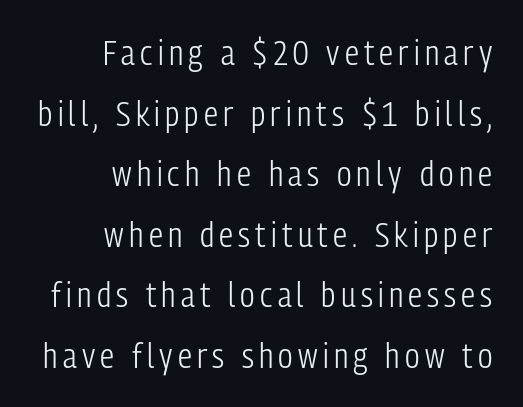
{"serif": "no", "italic": "no", "bold": "no", "weight": "light", "width": "condensed", "stroke_contrast": "low", "x_height": "medium", "monospaced": "no", "underline": "no", "align": "right", "line_spacing_ratio": 1.73, "glyph_px": 35}
